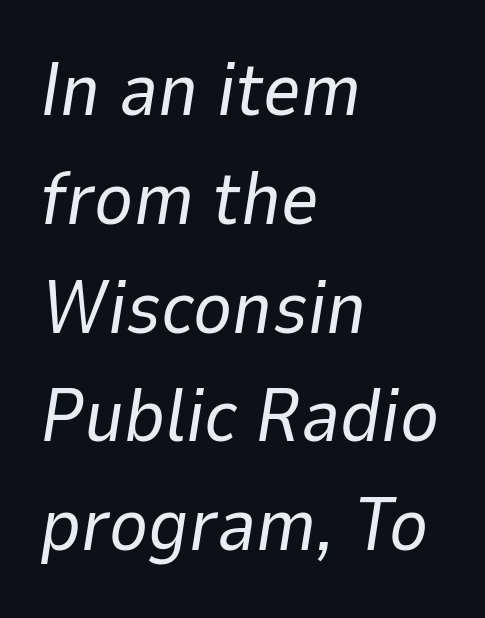
The string is rendered with underlining switched off. Note the varied advance widths — an 'i' is clearly narrower than an 'm'. One-word summary of the alignment: left. One glance says typical: line gaps are just what's usual.
